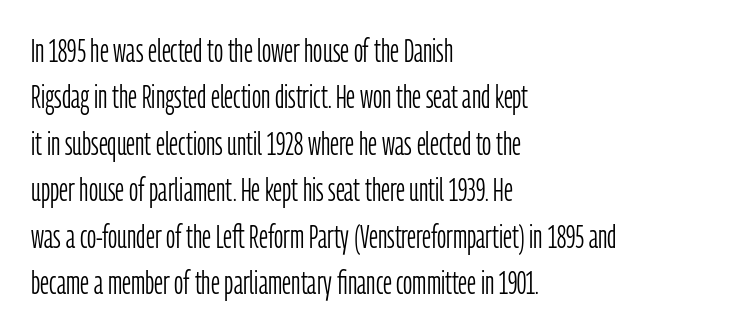
The image shows 32 px light, condensed sans-serif type, upright; set left-aligned, normal line spacing (1.45x), normal letter spacing, not underlined; low stroke contrast and a medium x-height.
